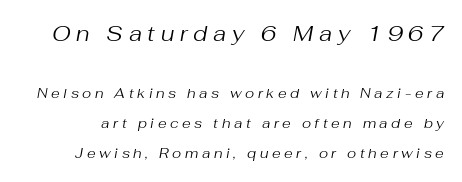
The passage shown leans; its letterforms are oblique. Short note: letters widely spaced. The face used here appears at its bigger size in the upper chunk. The leading is generous, giving the passage an open texture.
